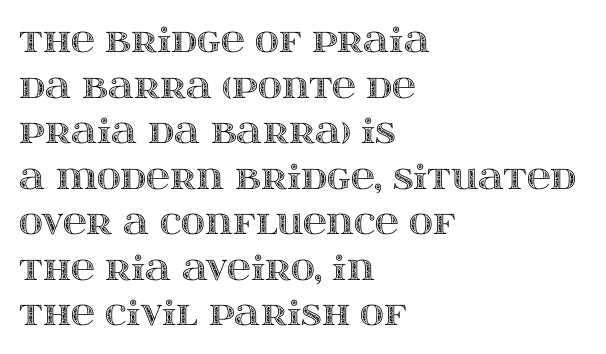
{"italic": "no", "width": "wide", "x_height": "large", "monospaced": "no", "underline": "no", "align": "left", "line_spacing": "normal", "line_spacing_ratio": 1.38, "letter_spacing": "normal", "letter_spacing_em": 0.0, "glyph_px": 33}
